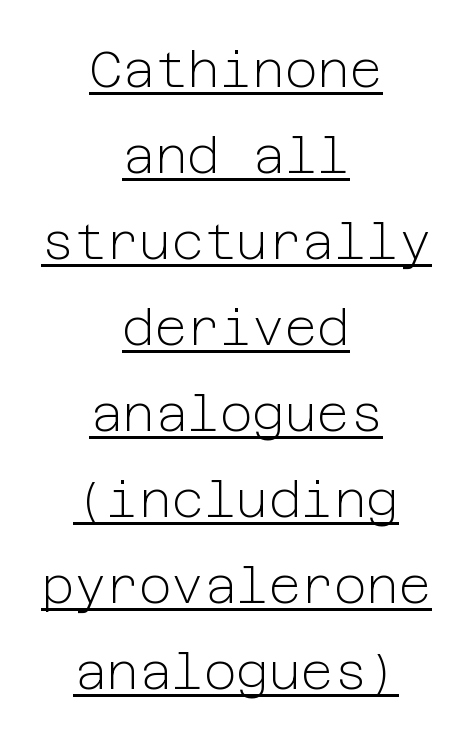
{"serif": "no", "italic": "no", "bold": "no", "weight": "light", "width": "normal", "stroke_contrast": "low", "x_height": "medium", "underline": "yes", "align": "center", "line_spacing_ratio": 1.72, "letter_spacing": "normal", "letter_spacing_em": 0.0, "glyph_px": 50}
